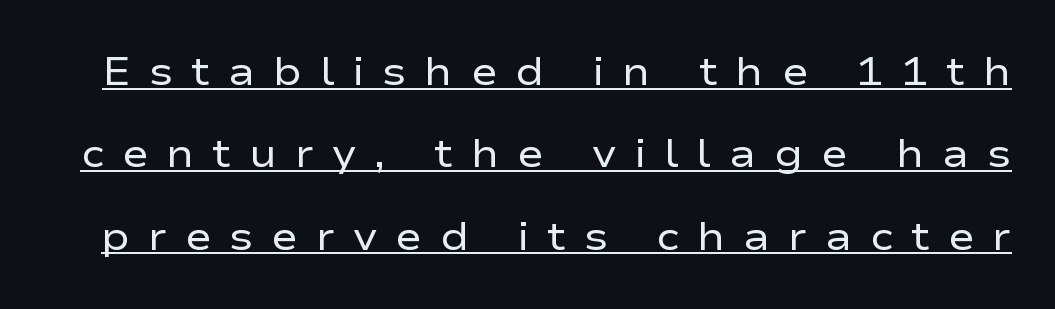
Q: Is the text bold? A: No.
Q: Is the text italic (slanted)? A: No, it is upright.
Q: Is the typeface a serif or a sans-serif typeface? A: Sans-serif.
Q: Is the text underlined? A: Yes.
Q: Is the spacing between letters normal or unusually wide? A: Unusually wide.
Q: Is the spacing between lines tight, normal or loose? A: Loose.
Q: Width (condensed, normal, or wide)? A: Wide.
Q: Stroke contrast? A: Low.
Q: x-height? A: Medium.
Q: Monospaced? A: No.
